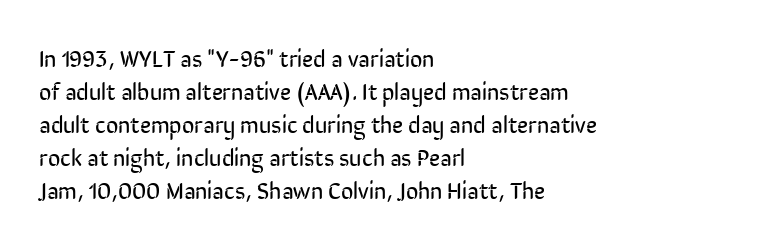
{"italic": "no", "bold": "no", "underline": "no", "align": "left", "line_spacing": "normal", "line_spacing_ratio": 1.37, "letter_spacing": "normal", "letter_spacing_em": 0.0, "glyph_px": 24}
